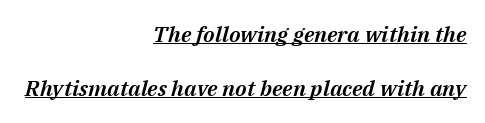
The image shows 22 px text type, italic (leaning right); set right-aligned, loose line spacing (2.46x), normal letter spacing, underlined.
